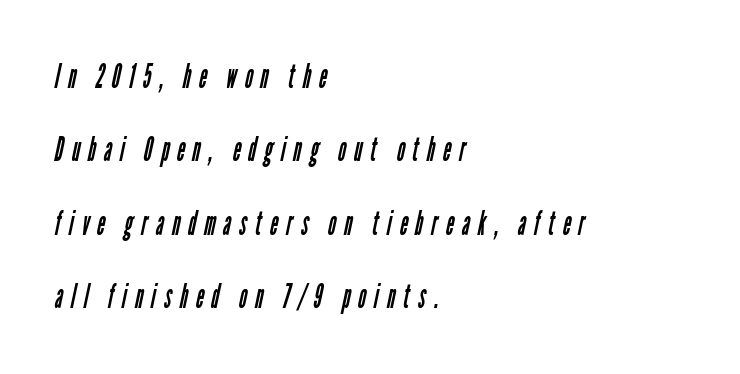
Reading down the block, your eye returns to a fixed left position each line. A typesetter would call this leading open, well beyond the default. These lines are rendered in a variable-pitch font. Unmarked baselines from the first word to the last. Tracking value appears strongly positive — letters spread wide.
